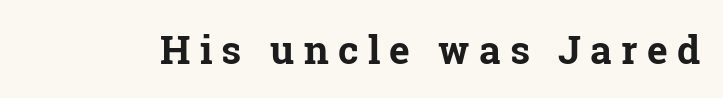
The characters look thick and weighty, a clear bold. Little horizontal feet cap the strokes, marking this as serif type. Spacing verdict: proportional, widths tailored to each character. Lines of text with bare space underneath. Nope, not italic — everything's standing straight. The gaps between neighbouring characters are conspicuously large.
